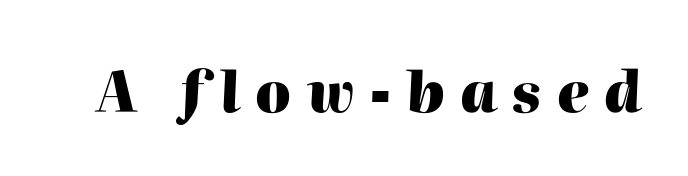
{"italic": "yes", "lean": "right", "slant_degrees": 2, "bold": "yes", "weight": "heavy", "width": "normal", "stroke_contrast": "high", "x_height": "medium", "monospaced": "no", "underline": "no", "letter_spacing": "wide", "letter_spacing_em": 0.27, "glyph_px": 56}
